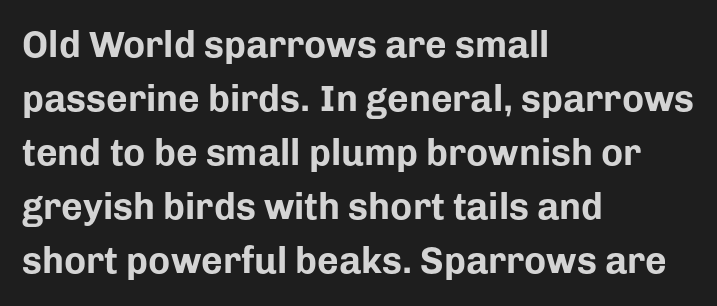
{"serif": "no", "italic": "no", "bold": "yes", "weight": "bold", "width": "normal", "stroke_contrast": "low", "x_height": "medium", "monospaced": "no", "underline": "no", "align": "left", "line_spacing": "normal", "line_spacing_ratio": 1.46, "letter_spacing": "normal", "letter_spacing_em": 0.0, "glyph_px": 37}
